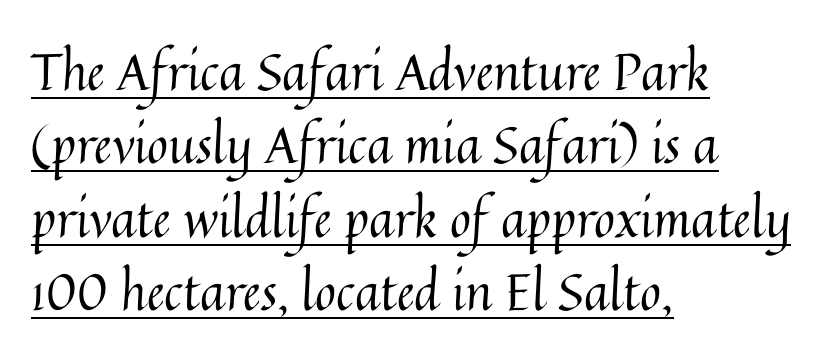
Q: Is the text bold? A: No.
Q: Is the text underlined? A: Yes.
Q: How is the paragraph aligned? A: Left-aligned.
Q: Is the spacing between letters normal or unusually wide? A: Normal.
Q: Is the spacing between lines tight, normal or loose? A: Normal.
Q: Width (condensed, normal, or wide)? A: Normal.
Q: Stroke contrast? A: Medium.
Q: x-height? A: Medium.
Q: Monospaced? A: No.
